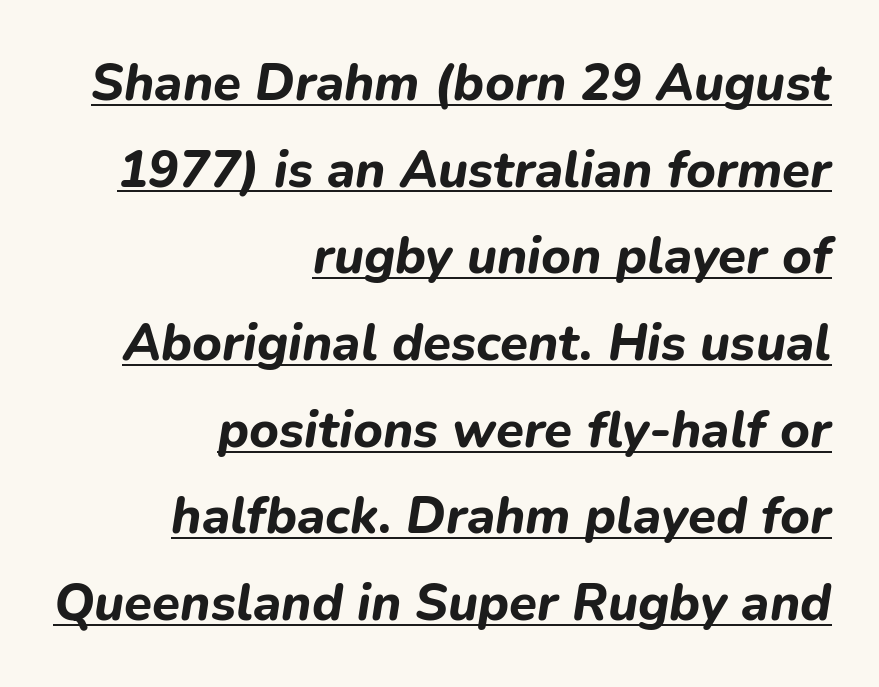
The image shows 51 px bold type, italic (leaning right); set right-aligned, normal line spacing (1.7x), normal letter spacing, underlined; low stroke contrast and a medium x-height.
